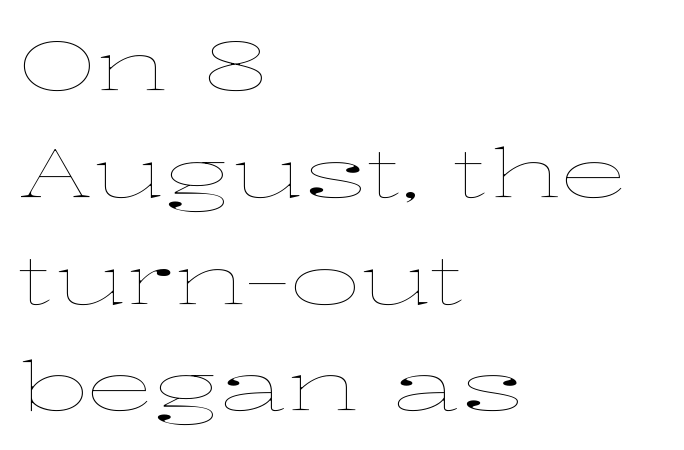
Each new line begins a customary step beneath the previous one. Tall strokes in this sample are plumb rather than angled. These glyphs show unthickened strokes, regular width or finer. Looks like regular typesetting: each glyph gets only the width it needs. Type without underlining. Left-aligned paragraph, ragged on the right.
